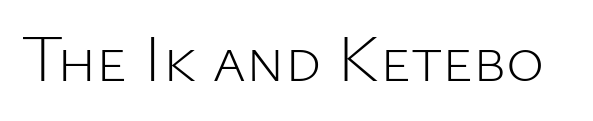
Q: Is the text bold? A: No.
Q: Is the text italic (slanted)? A: No, it is upright.
Q: Is the typeface a serif or a sans-serif typeface? A: Sans-serif.
Q: Is the text underlined? A: No.
Q: Is the spacing between letters normal or unusually wide? A: Normal.
Q: Width (condensed, normal, or wide)? A: Normal.
Q: Stroke contrast? A: Low.
Q: x-height? A: Medium.
Q: Monospaced? A: No.
